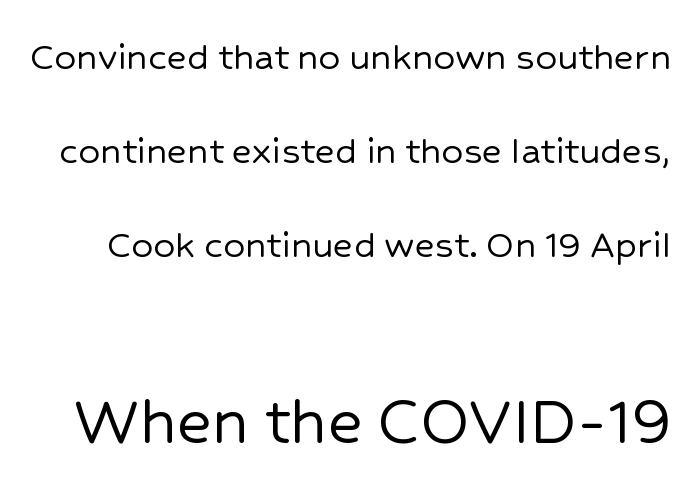
The image shows 75 px sans-serif type, upright; set loose line spacing (2.19x), normal letter spacing, not underlined; the second (bottom) block is 1.74x larger; low stroke contrast and a medium x-height.
